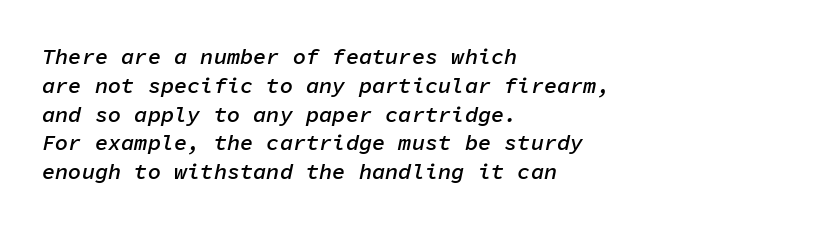
One-word summary of the alignment: left. The rendering applies a slant to the glyphs. On the weight axis this lands at semibold, roughly 600. The foot of each line stays bare and open.
